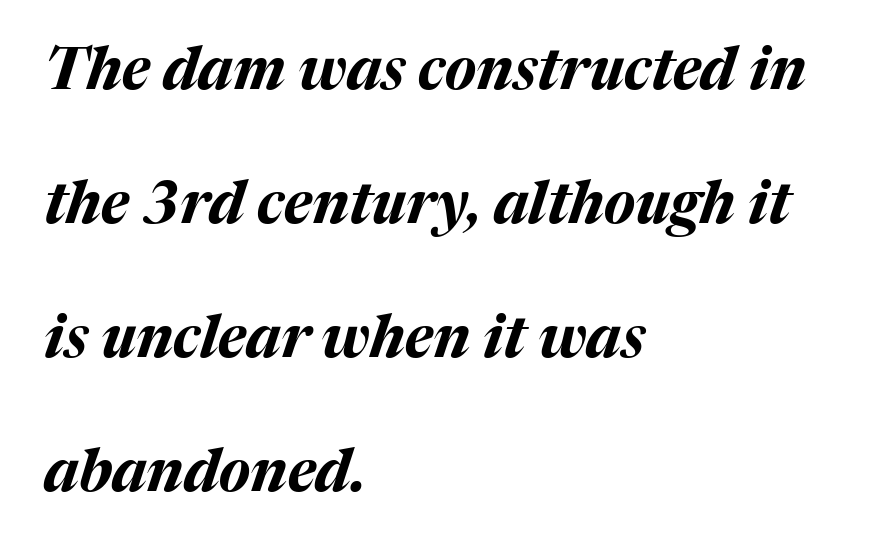
Q: Is the text bold? A: Yes.
Q: Is the text italic (slanted)? A: Yes, it leans right by about 17 degrees.
Q: Is the text underlined? A: No.
Q: How is the paragraph aligned? A: Left-aligned.
Q: Is the spacing between letters normal or unusually wide? A: Normal.
Q: Is the spacing between lines tight, normal or loose? A: Loose.
Q: Width (condensed, normal, or wide)? A: Normal.
Q: Stroke contrast? A: Medium.
Q: x-height? A: Medium.
Q: Monospaced? A: No.
